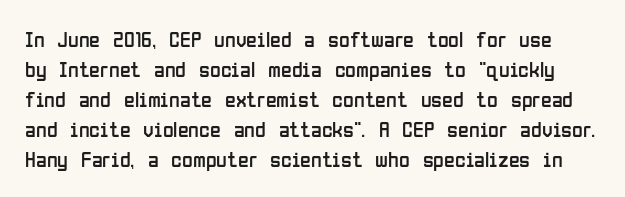
The image shows 22 px text type, upright; set normal line spacing (1.36x), normal letter spacing, not underlined.
